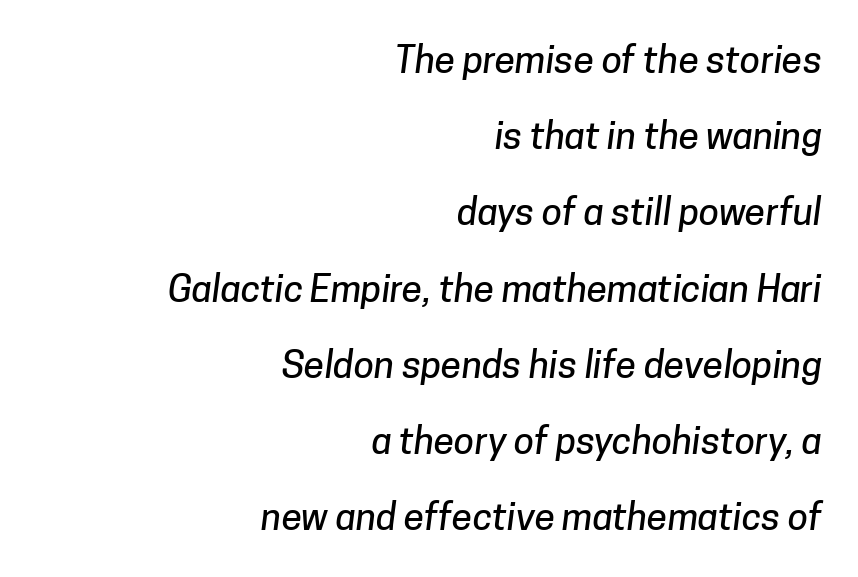
The image shows 37 px sans-serif type; set right-aligned, loose line spacing (2.06x), normal letter spacing, not underlined; low stroke contrast and a medium x-height.
